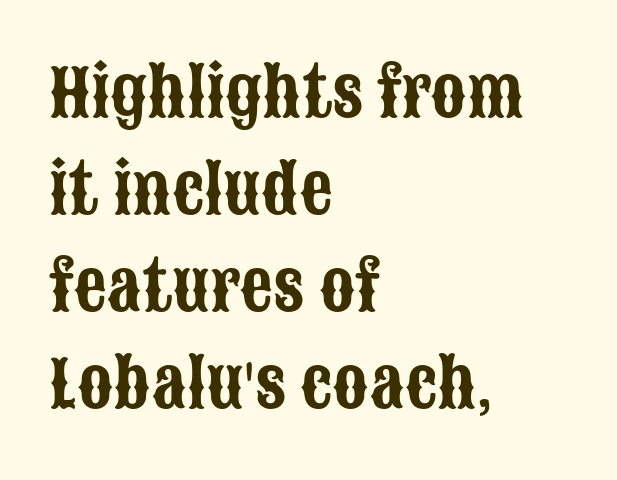
The image shows 65 px condensed sans-serif type, upright; set left-aligned, normal line spacing (1.49x), normal letter spacing, not underlined; low stroke contrast and a large x-height.
